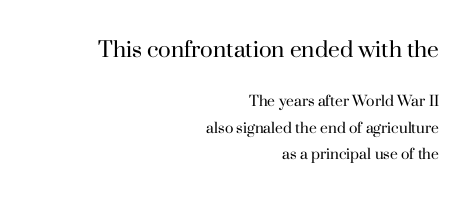
Q: Is the text bold? A: No.
Q: Is the text italic (slanted)? A: No, it is upright.
Q: Is the text underlined? A: No.
Q: How is the paragraph aligned? A: Right-aligned.
Q: Is the spacing between letters normal or unusually wide? A: Normal.
Q: Which block of text is set in a larger size, the first (top) or the second (bottom)? A: The first (top) one.
